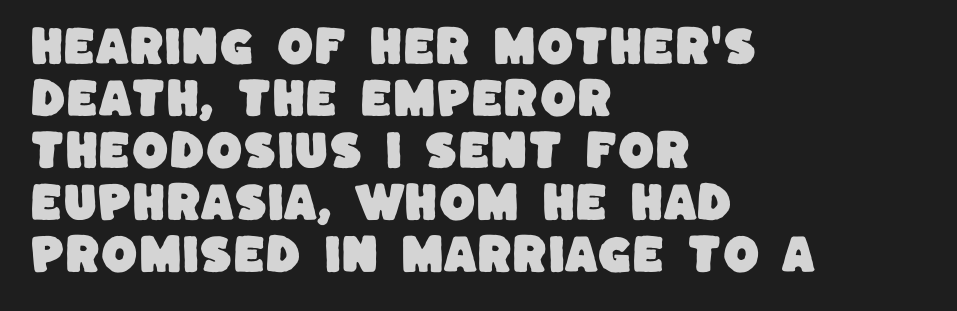
{"serif": "no", "width": "normal", "stroke_contrast": "low", "x_height": "large", "monospaced": "no", "underline": "no", "align": "left", "line_spacing_ratio": 1.24, "letter_spacing": "normal", "letter_spacing_em": 0.0, "glyph_px": 42}
